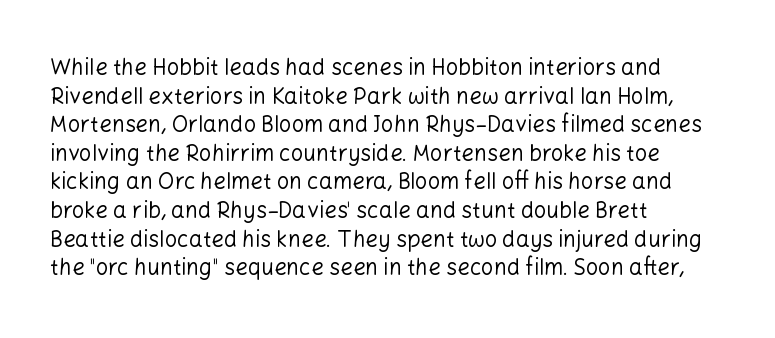
Q: Is the text bold? A: No.
Q: Is the text italic (slanted)? A: No, it is upright.
Q: Is the text underlined? A: No.
Q: How is the paragraph aligned? A: Left-aligned.
Q: Is the spacing between letters normal or unusually wide? A: Normal.
Q: Is the spacing between lines tight, normal or loose? A: Normal.
